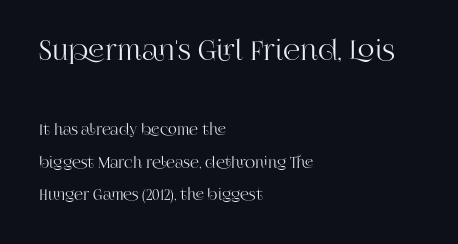
Q: Is the text italic (slanted)? A: No, it is upright.
Q: Is the text underlined? A: No.
Q: How is the paragraph aligned? A: Left-aligned.
Q: Is the spacing between letters normal or unusually wide? A: Normal.
Q: Is the spacing between lines tight, normal or loose? A: Loose.
Q: Which block of text is set in a larger size, the first (top) or the second (bottom)? A: The first (top) one.
